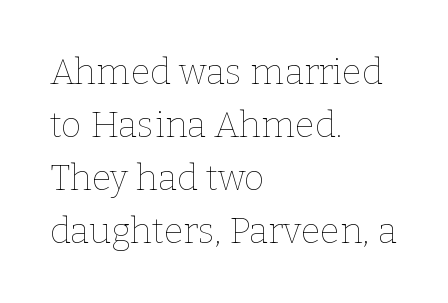
{"italic": "no", "bold": "no", "weight": "thin", "width": "normal", "stroke_contrast": "low", "x_height": "medium", "monospaced": "no", "underline": "no", "align": "left", "line_spacing": "normal", "line_spacing_ratio": 1.47, "letter_spacing": "normal", "letter_spacing_em": 0.0, "glyph_px": 36}
